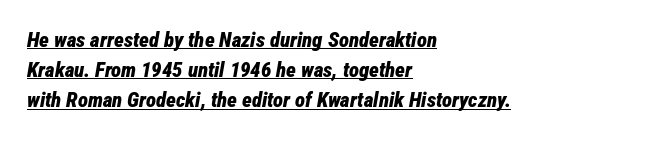
{"italic": "yes", "lean": "right", "slant_degrees": 12, "bold": "yes", "underline": "yes", "align": "left", "line_spacing": "normal", "line_spacing_ratio": 1.44, "letter_spacing": "normal", "letter_spacing_em": 0.0, "glyph_px": 21}
